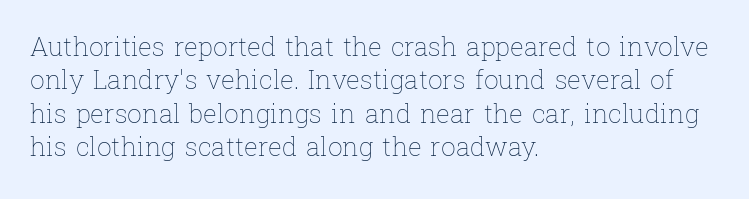
{"italic": "no", "bold": "no", "underline": "no", "align": "left", "line_spacing": "normal", "line_spacing_ratio": 1.28, "letter_spacing": "normal", "letter_spacing_em": 0.0, "glyph_px": 26}
